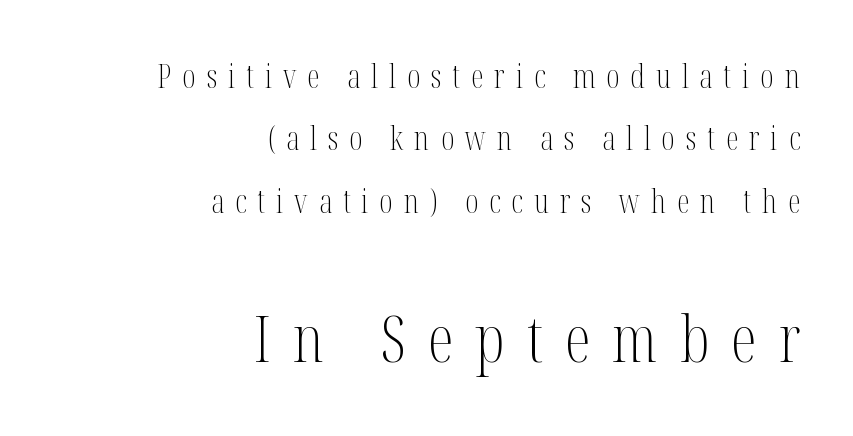
The image shows 65 px light, condensed serif type, upright; set right-aligned, loose line spacing (1.95x), unusually wide letter spacing (+0.34 em), not underlined; the second (bottom) block is 2.03x larger; medium stroke contrast and a medium x-height.
